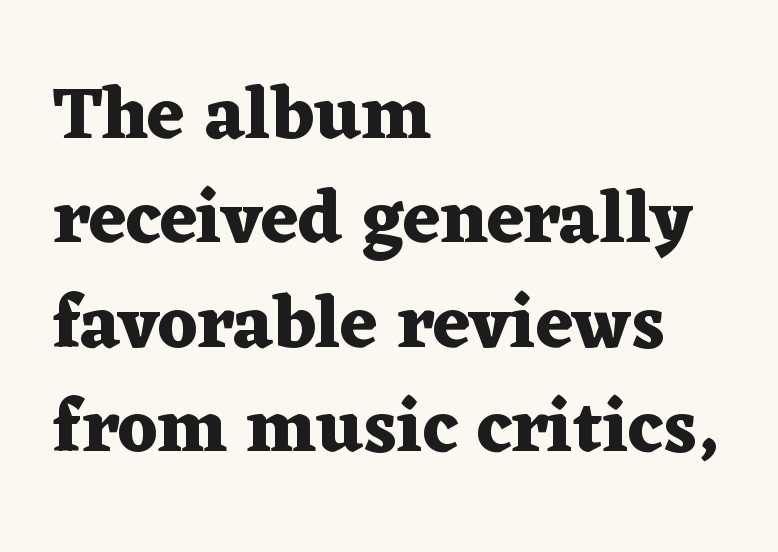
Q: Is the text bold? A: Yes.
Q: Is the text italic (slanted)? A: No, it is upright.
Q: Is the typeface a serif or a sans-serif typeface? A: Serif.
Q: Is the text underlined? A: No.
Q: How is the paragraph aligned? A: Left-aligned.
Q: Is the spacing between letters normal or unusually wide? A: Normal.
Q: Is the spacing between lines tight, normal or loose? A: Normal.
Q: Width (condensed, normal, or wide)? A: Wide.
Q: Stroke contrast? A: Medium.
Q: x-height? A: Medium.
Q: Monospaced? A: No.
